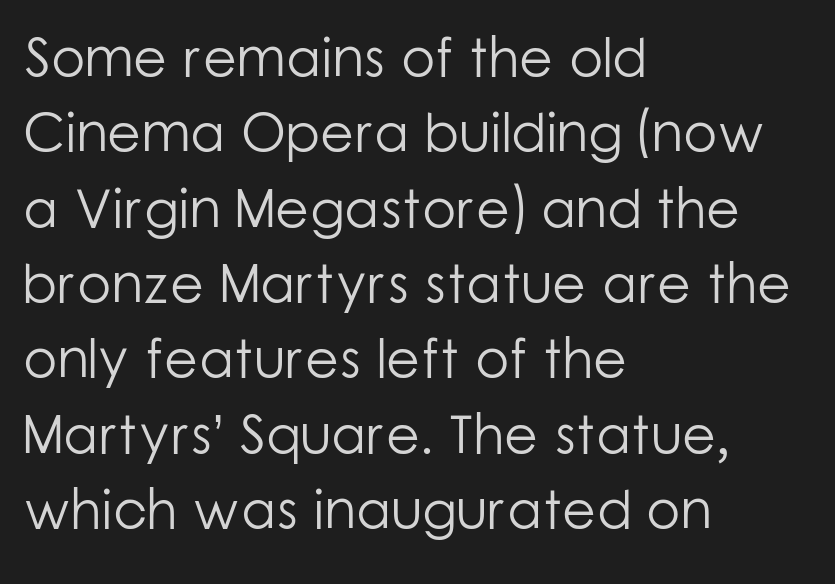
Anything drawn beneath the words? Only blank space. Posture: vertical. Stem width sits at or under what a default text font uses. Leading: standard. Compared with a centered layout, this one pins lines to the left instead.
